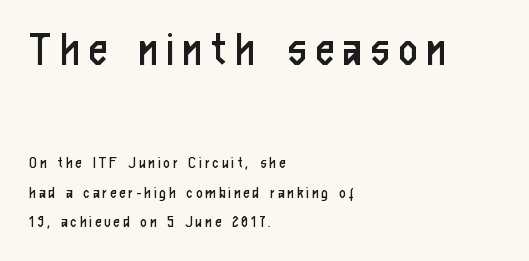
{"serif": "no", "italic": "no", "bold": "no", "weight": "regular", "width": "condensed", "stroke_contrast": "low", "x_height": "medium", "monospaced": "no", "underline": "no", "align": "left", "line_spacing_ratio": 1.74, "letter_spacing": "wide", "letter_spacing_em": 0.2, "larger_block": "first", "size_ratio": 2.94, "glyph_px": 50}
